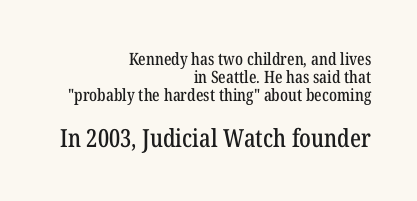
The image shows 25 px text type, upright; set right-aligned, tight line spacing (1.05x), normal letter spacing, not underlined; the second (bottom) block is 1.47x larger.
